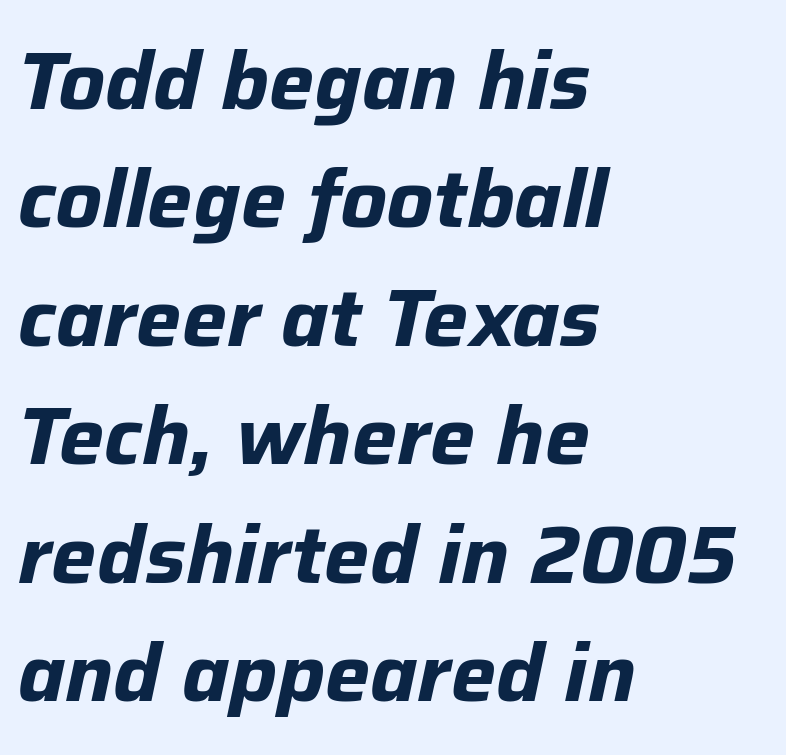
Q: Is the text bold? A: Yes.
Q: Is the text italic (slanted)? A: Yes, it leans right by about 12 degrees.
Q: Is the text underlined? A: No.
Q: How is the paragraph aligned? A: Left-aligned.
Q: Is the spacing between letters normal or unusually wide? A: Normal.
Q: Is the spacing between lines tight, normal or loose? A: Normal.
Q: Width (condensed, normal, or wide)? A: Normal.
Q: Stroke contrast? A: Low.
Q: x-height? A: Medium.
Q: Monospaced? A: No.
